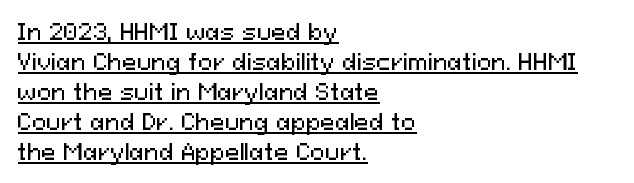
In terms of leading, this rendering sits right in the middle. This sample uses plain, unmodified letter spacing. Italic? Not at all — the glyphs are vertical. The specimen includes a rule beneath the text block's lines. The setting favours the left margin, as ordinary paragraphs usually do.
